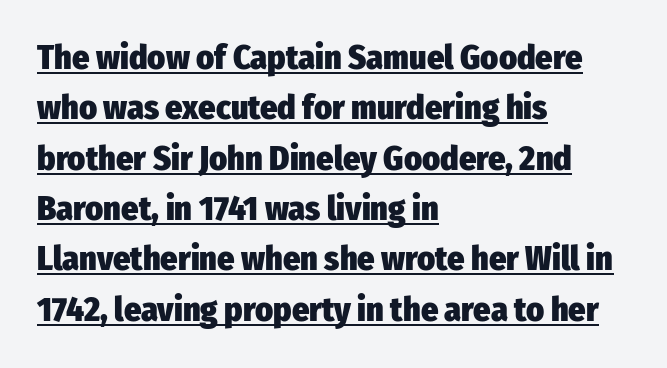
Q: Is the text bold? A: Yes.
Q: Is the text italic (slanted)? A: No, it is upright.
Q: Is the typeface a serif or a sans-serif typeface? A: Sans-serif.
Q: Is the text underlined? A: Yes.
Q: How is the paragraph aligned? A: Left-aligned.
Q: Is the spacing between letters normal or unusually wide? A: Normal.
Q: Is the spacing between lines tight, normal or loose? A: Normal.
Q: Width (condensed, normal, or wide)? A: Condensed.
Q: Stroke contrast? A: Low.
Q: x-height? A: Medium.
Q: Monospaced? A: No.
